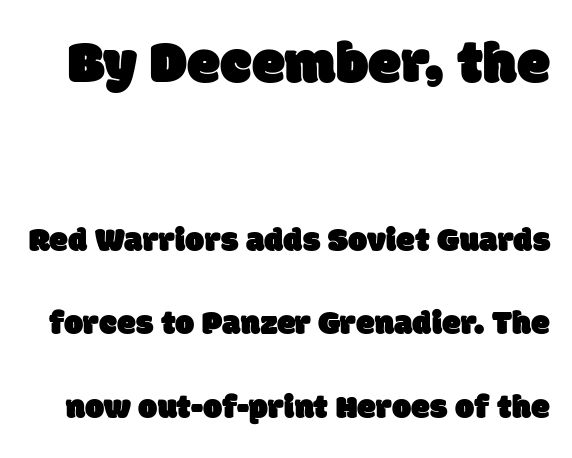
{"serif": "no", "width": "normal", "stroke_contrast": "low", "x_height": "large", "monospaced": "no", "underline": "no", "line_spacing": "loose", "line_spacing_ratio": 2.45, "letter_spacing": "normal", "letter_spacing_em": 0.0, "larger_block": "first", "size_ratio": 1.76, "glyph_px": 60}
